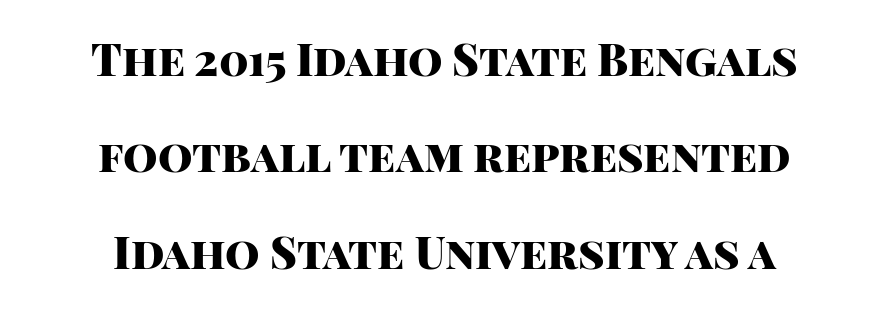
Q: Is the text bold? A: Yes.
Q: Is the text italic (slanted)? A: No, it is upright.
Q: Is the typeface a serif or a sans-serif typeface? A: Sans-serif.
Q: Is the text underlined? A: No.
Q: How is the paragraph aligned? A: Centered.
Q: Is the spacing between letters normal or unusually wide? A: Normal.
Q: Is the spacing between lines tight, normal or loose? A: Loose.
Q: Width (condensed, normal, or wide)? A: Normal.
Q: Stroke contrast? A: High.
Q: x-height? A: Large.
Q: Monospaced? A: No.
